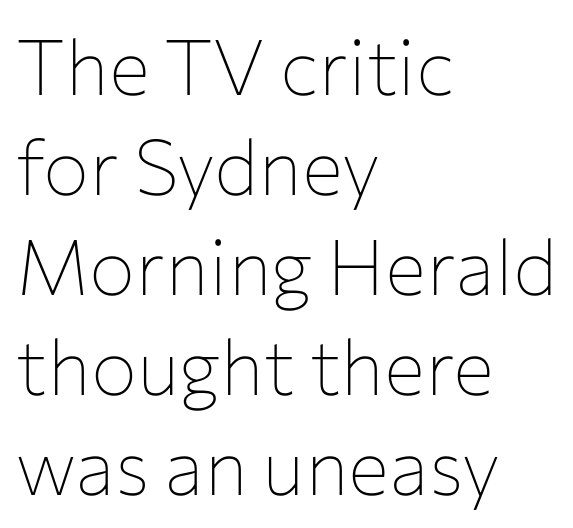
Check where the strokes stop: nothing finishes them off — pure sans. Do the characters align in a grid? No, the font is proportional. Anything drawn beneath the words? Only blank space. A student would call this left alignment; a typographer would say flush left, rag right. Vertical stems look standard width or narrower in stroke. This sample uses plain, unmodified letter spacing.
